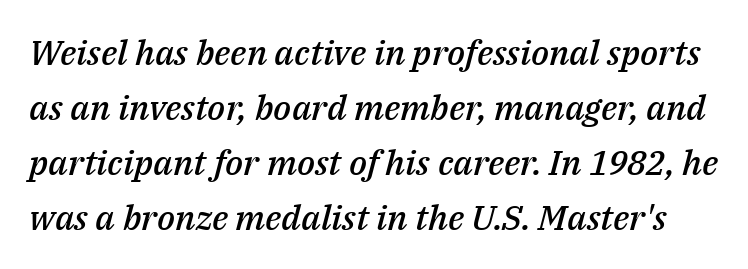
Between one letter and the next there's only the usual sliver of space. As a designer I'd log this as weight 600, semibold. If you measured baseline to baseline, you'd find a middling distance. The lettering tilts uniformly, giving the passage an italic look.
